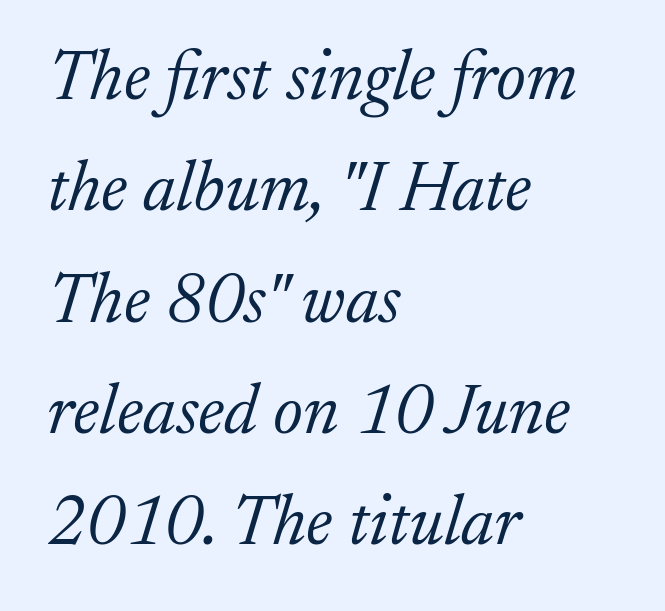
Q: Is the text bold? A: No.
Q: Is the text italic (slanted)? A: Yes, it leans right by about 17 degrees.
Q: Is the typeface a serif or a sans-serif typeface? A: Serif.
Q: Is the text underlined? A: No.
Q: How is the paragraph aligned? A: Left-aligned.
Q: Is the spacing between letters normal or unusually wide? A: Normal.
Q: Is the spacing between lines tight, normal or loose? A: Normal.
Q: Width (condensed, normal, or wide)? A: Normal.
Q: Stroke contrast? A: Low.
Q: x-height? A: Medium.
Q: Monospaced? A: No.
